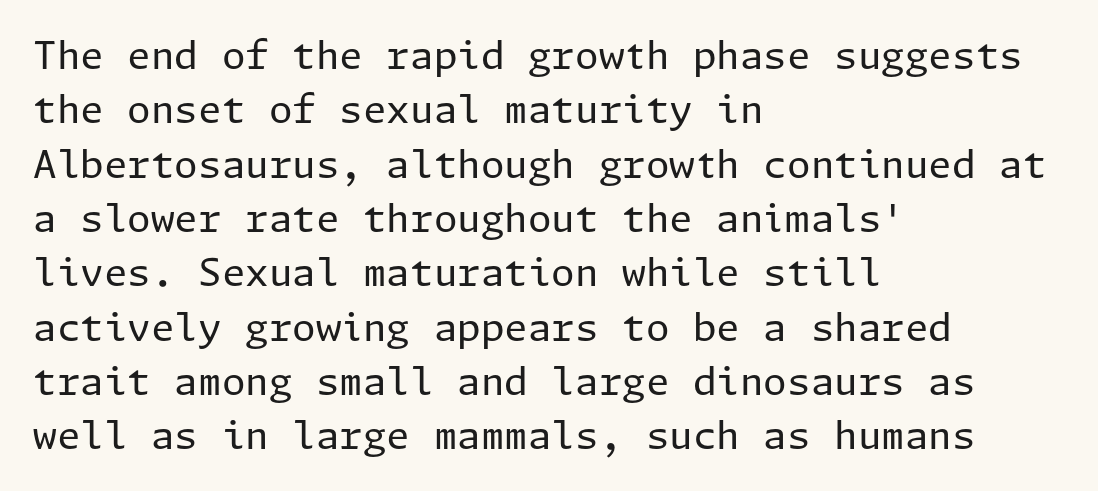
Q: Is the text bold? A: No.
Q: Is the text italic (slanted)? A: No, it is upright.
Q: Is the typeface a serif or a sans-serif typeface? A: Sans-serif.
Q: Is the text underlined? A: No.
Q: How is the paragraph aligned? A: Left-aligned.
Q: Is the spacing between letters normal or unusually wide? A: Normal.
Q: Is the spacing between lines tight, normal or loose? A: Normal.
Q: Width (condensed, normal, or wide)? A: Normal.
Q: Stroke contrast? A: Low.
Q: x-height? A: Medium.
